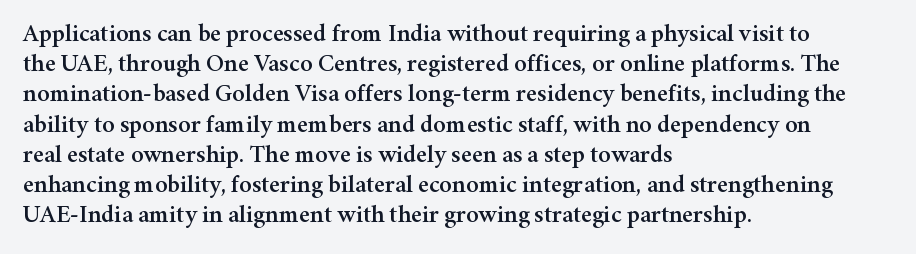
Q: Is the text italic (slanted)? A: No, it is upright.
Q: Is the text underlined? A: No.
Q: How is the paragraph aligned? A: Left-aligned.
Q: Is the spacing between letters normal or unusually wide? A: Normal.
